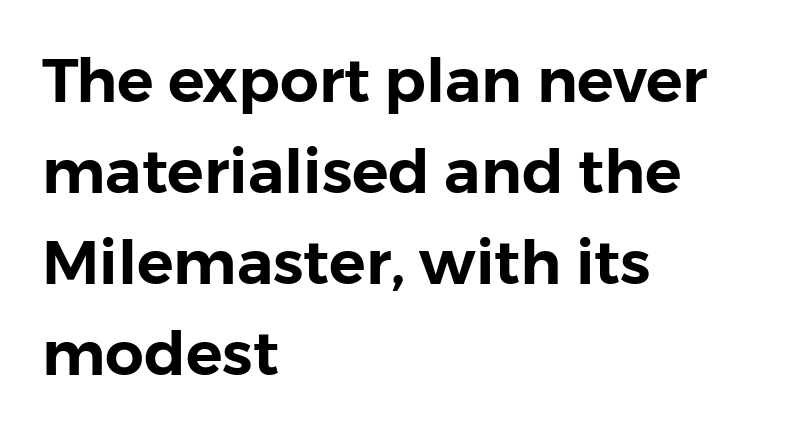
Q: Is the text italic (slanted)? A: No, it is upright.
Q: Is the typeface a serif or a sans-serif typeface? A: Sans-serif.
Q: Is the text underlined? A: No.
Q: How is the paragraph aligned? A: Left-aligned.
Q: Is the spacing between letters normal or unusually wide? A: Normal.
Q: Is the spacing between lines tight, normal or loose? A: Normal.
Q: Width (condensed, normal, or wide)? A: Normal.
Q: Stroke contrast? A: Low.
Q: x-height? A: Medium.
Q: Monospaced? A: No.
